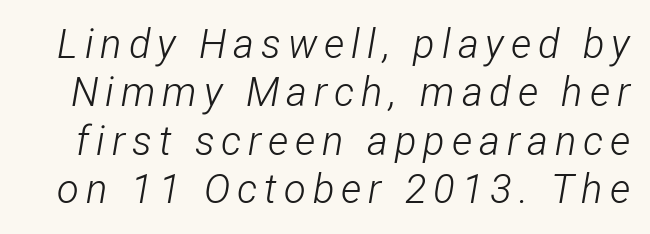
{"italic": "yes", "lean": "right", "slant_degrees": 12, "bold": "no", "weight": "light", "width": "condensed", "stroke_contrast": "low", "x_height": "medium", "monospaced": "no", "underline": "no", "line_spacing_ratio": 1.21, "glyph_px": 40}
